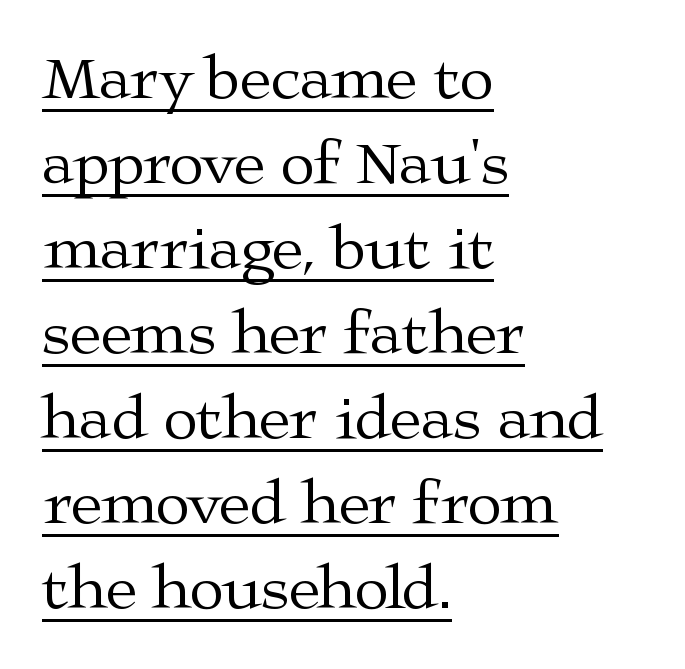
Note: serifs present on the glyphs. The passage shown is typed in a proportional face where columns would drift. Evenly set lines give the paragraph a standard silhouette. In terms of letterspacing, this is plain default setting. Unbolded letterforms with no extra heft. Quick note: not italic, upright.
